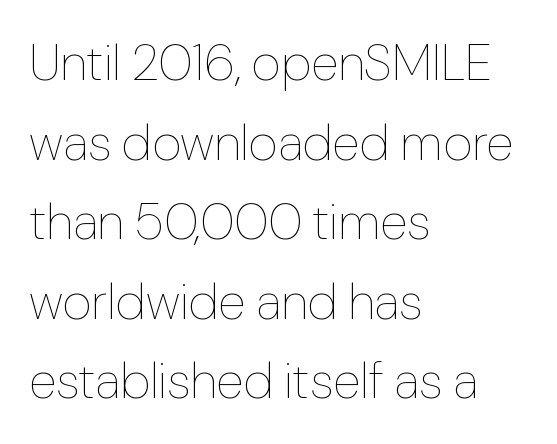
Q: Is the text bold? A: No.
Q: Is the text italic (slanted)? A: No, it is upright.
Q: Is the text underlined? A: No.
Q: How is the paragraph aligned? A: Left-aligned.
Q: Is the spacing between letters normal or unusually wide? A: Normal.
Q: Is the spacing between lines tight, normal or loose? A: Normal.
Q: Width (condensed, normal, or wide)? A: Normal.
Q: Stroke contrast? A: Low.
Q: x-height? A: Medium.
Q: Monospaced? A: No.
